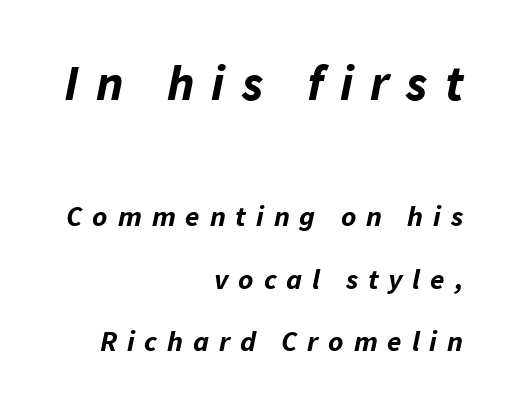
Is the type bold? Yes — the strokes are clearly thick and heavy. Observe the lean: these are italic letterforms. In this sample the first text group is rendered at the bigger scale. What's the leading like? Stretched, with rows far apart.
